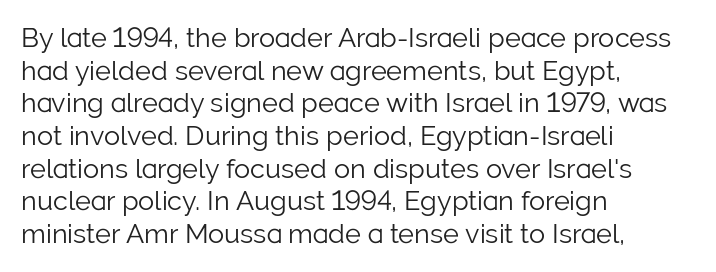
What stands out about the letter spacing? Nothing — it is the standard amount. This is not heavy type; no bold has been used. Just letters on the line, the space beneath them empty. Notice how the stems are strictly vertical — no italics here. This rendering uses left alignment, leaving the right contour irregular.
